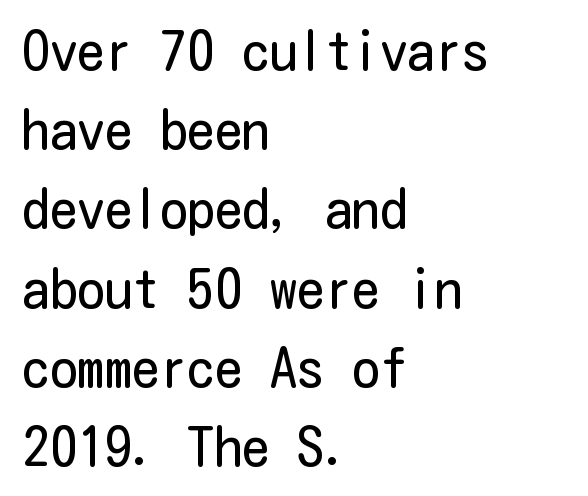
{"serif": "no", "italic": "no", "bold": "no", "weight": "regular", "width": "condensed", "stroke_contrast": "low", "x_height": "medium", "underline": "no", "align": "left", "line_spacing": "normal", "line_spacing_ratio": 1.44, "letter_spacing": "normal", "letter_spacing_em": 0.0, "glyph_px": 55}
